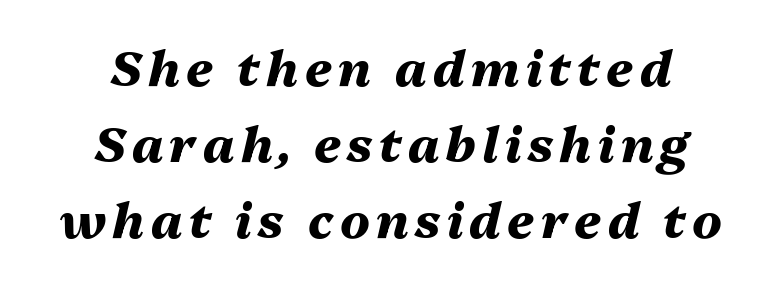
Has an underline been added? It has not. Strong, thick strokes mark this as bold type. A centered setting, common on invitations and titles, is used for this passage. How would I describe the line gaps? Plain and ordinary.
